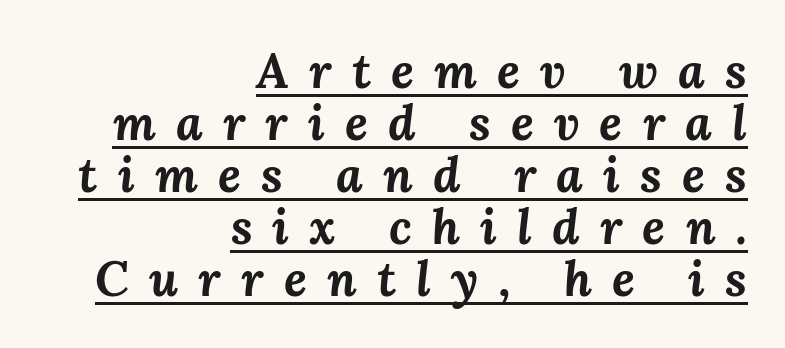
{"italic": "yes", "lean": "right", "slant_degrees": 3, "bold": "yes", "weight": "bold", "width": "normal", "stroke_contrast": "medium", "x_height": "medium", "monospaced": "no", "underline": "yes", "align": "right", "line_spacing": "tight", "line_spacing_ratio": 1.06, "letter_spacing": "wide", "letter_spacing_em": 0.41, "glyph_px": 49}
